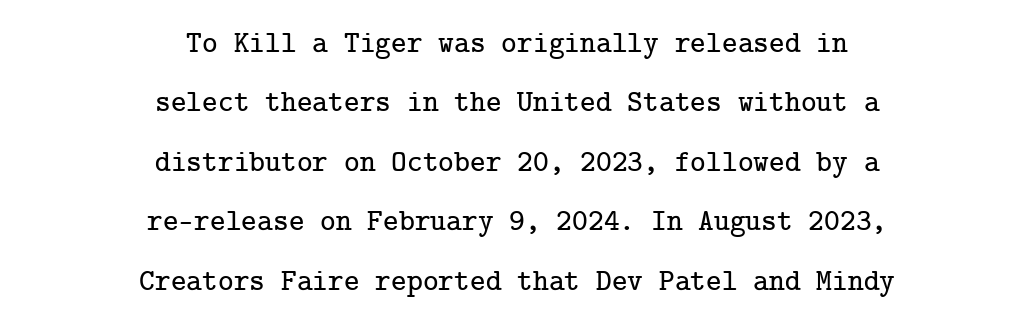
{"serif": "yes", "italic": "no", "width": "normal", "stroke_contrast": "low", "x_height": "medium", "underline": "no", "align": "center", "line_spacing": "loose", "line_spacing_ratio": 1.98, "letter_spacing": "normal", "letter_spacing_em": 0.0, "glyph_px": 30}
